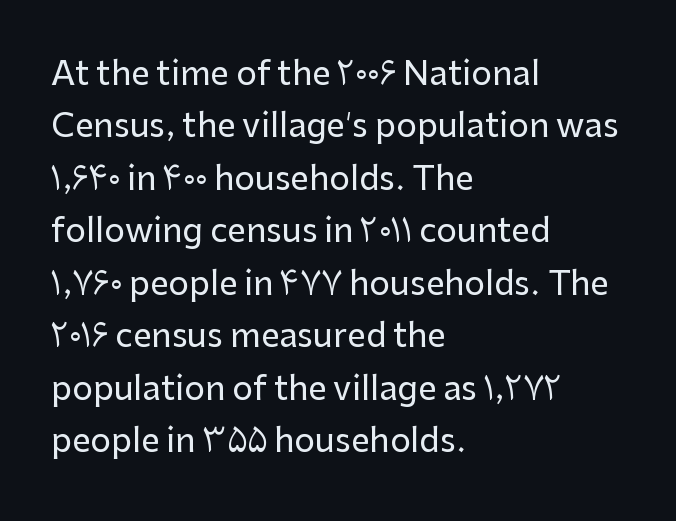
Q: Is the text italic (slanted)? A: No, it is upright.
Q: Is the typeface a serif or a sans-serif typeface? A: Sans-serif.
Q: Is the text underlined? A: No.
Q: How is the paragraph aligned? A: Left-aligned.
Q: Is the spacing between letters normal or unusually wide? A: Normal.
Q: Is the spacing between lines tight, normal or loose? A: Normal.
Q: Width (condensed, normal, or wide)? A: Normal.
Q: Stroke contrast? A: Low.
Q: x-height? A: Medium.
Q: Monospaced? A: No.
